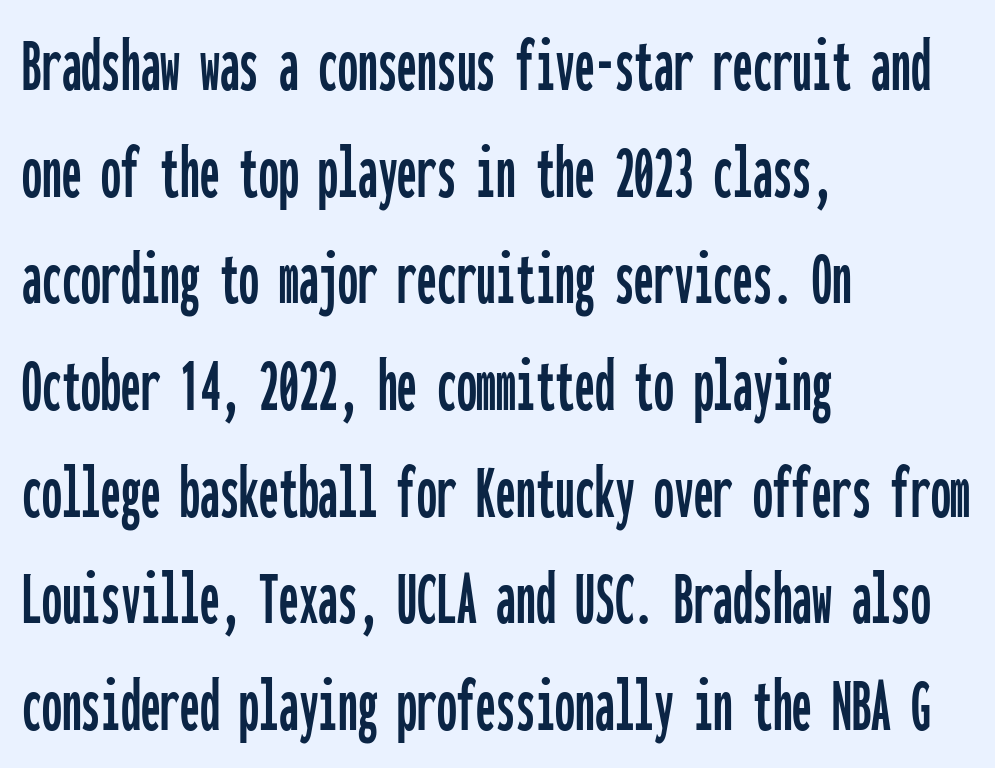
Summary of vertical rhythm: regular, with standard interline spacing. This is sans-serif lettering, the kind often seen on screens and signage. Is the block centered? No — it sits flush against the left margin. Each word holds together tightly as a unit, with standard inter-letter gaps. Looks like terminal output: every glyph gets an equal slot. Ascenders rise straight up at ninety degrees.
